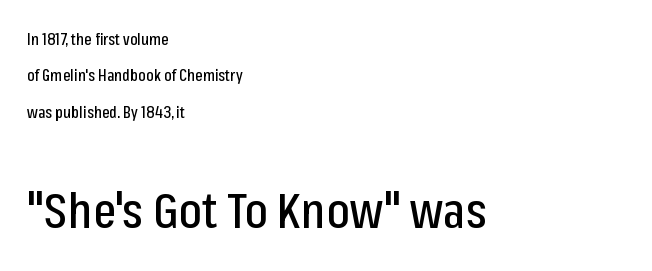
Quick note: not italic, upright. Caption: upper text group reduced, lower text group enlarged. The typeface chosen for these lines omits serifs. The passage shown is typed in a proportional face where columns would drift. Beneath every word, the page is bare. Does the leading feel generous? Absolutely, it's lavish.
